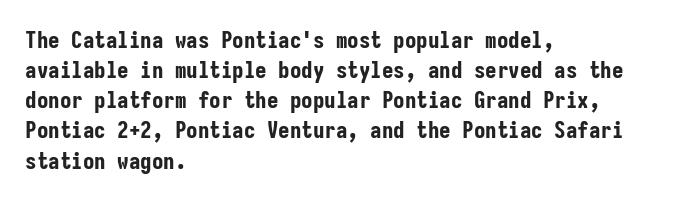
{"italic": "no", "bold": "yes", "underline": "no", "align": "left", "line_spacing": "normal", "line_spacing_ratio": 1.31, "letter_spacing": "normal", "letter_spacing_em": 0.0, "glyph_px": 23}
